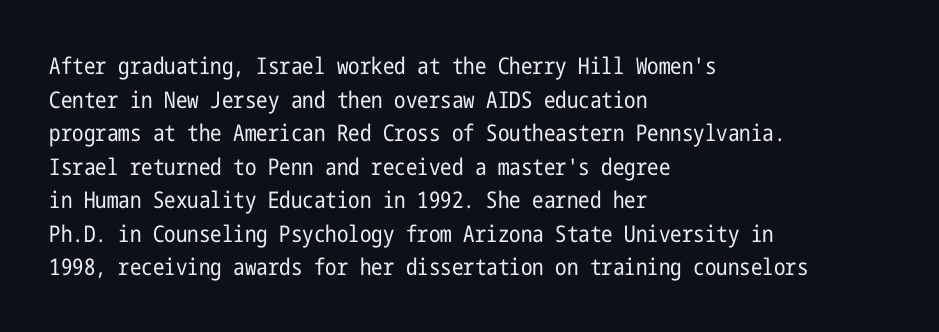
What stands out about the letter spacing? Nothing — it is the standard amount. Type without underlining. You can tell it's not italic because the verticals are truly vertical. Is there much room between lines? A standard amount, neither cramped nor airy.
